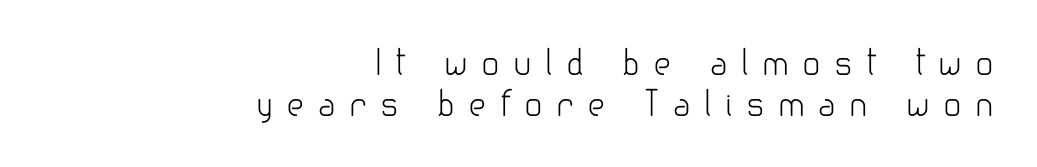
Q: Is the text bold? A: No.
Q: Is the text italic (slanted)? A: No, it is upright.
Q: Is the typeface a serif or a sans-serif typeface? A: Sans-serif.
Q: Is the text underlined? A: No.
Q: How is the paragraph aligned? A: Right-aligned.
Q: Is the spacing between letters normal or unusually wide? A: Unusually wide.
Q: Width (condensed, normal, or wide)? A: Normal.
Q: Stroke contrast? A: Low.
Q: x-height? A: Small.
Q: Monospaced? A: No.
